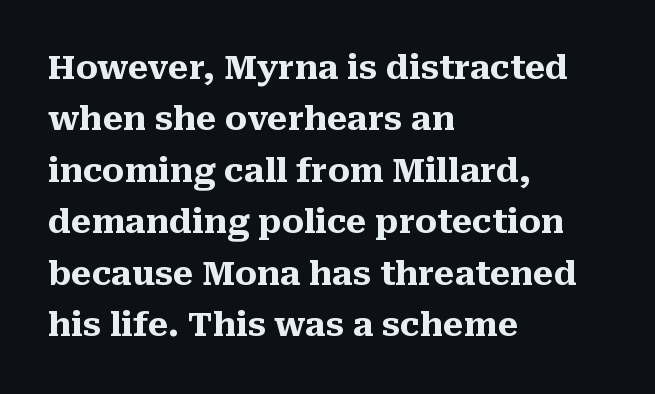
Honestly, the row spacing looks completely unremarkable. Rule under the text: the space is simply empty. Posture: upright roman. Proportional: the letters do not fall into vertical columns. One-word summary of the alignment: left.
